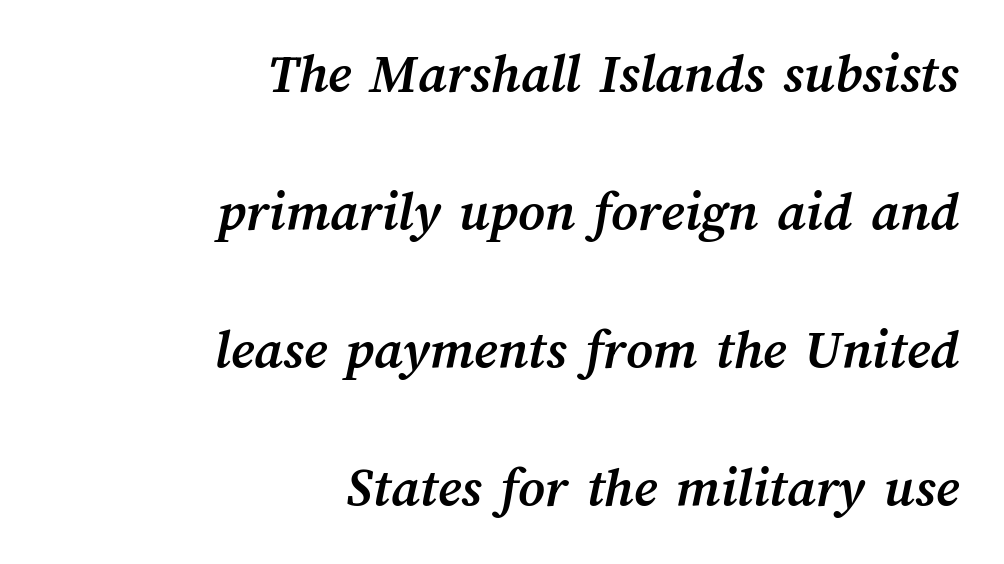
Q: Is the text bold? A: Yes.
Q: Is the text underlined? A: No.
Q: How is the paragraph aligned? A: Right-aligned.
Q: Is the spacing between letters normal or unusually wide? A: Normal.
Q: Is the spacing between lines tight, normal or loose? A: Loose.
Q: Width (condensed, normal, or wide)? A: Normal.
Q: Stroke contrast? A: Medium.
Q: x-height? A: Medium.
Q: Monospaced? A: No.
